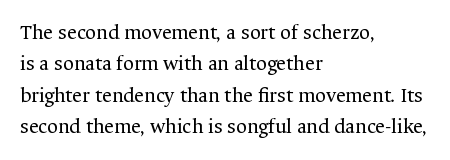
The image shows 21 px text type, upright; set left-aligned, normal line spacing (1.49x), normal letter spacing, not underlined.
